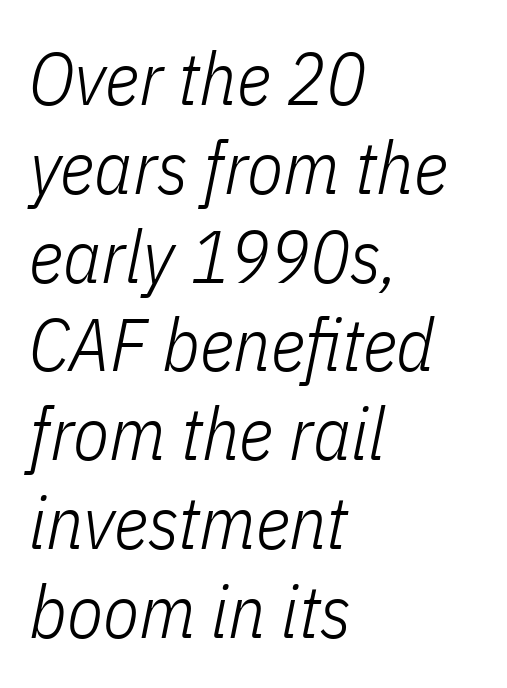
{"italic": "yes", "lean": "right", "slant_degrees": 11, "bold": "no", "weight": "light", "width": "condensed", "stroke_contrast": "low", "x_height": "medium", "monospaced": "no", "underline": "no", "align": "left", "line_spacing_ratio": 1.2, "letter_spacing": "normal", "letter_spacing_em": 0.0, "glyph_px": 74}
